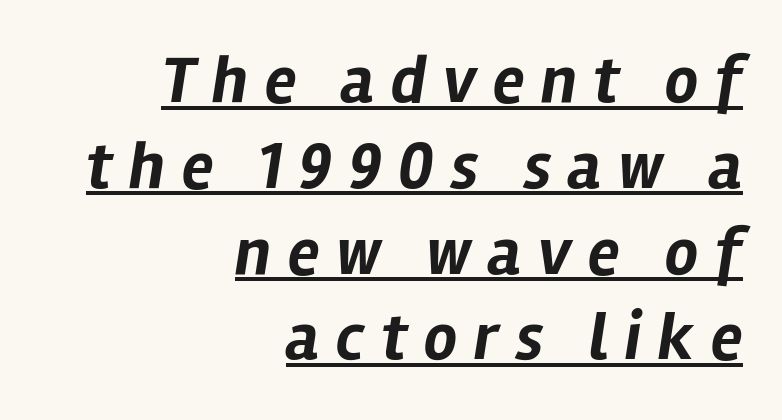
{"italic": "yes", "lean": "right", "slant_degrees": 12, "bold": "yes", "weight": "bold", "width": "normal", "stroke_contrast": "low", "x_height": "medium", "monospaced": "no", "underline": "yes", "align": "right", "line_spacing": "normal", "line_spacing_ratio": 1.3, "letter_spacing": "wide", "letter_spacing_em": 0.25, "glyph_px": 66}
